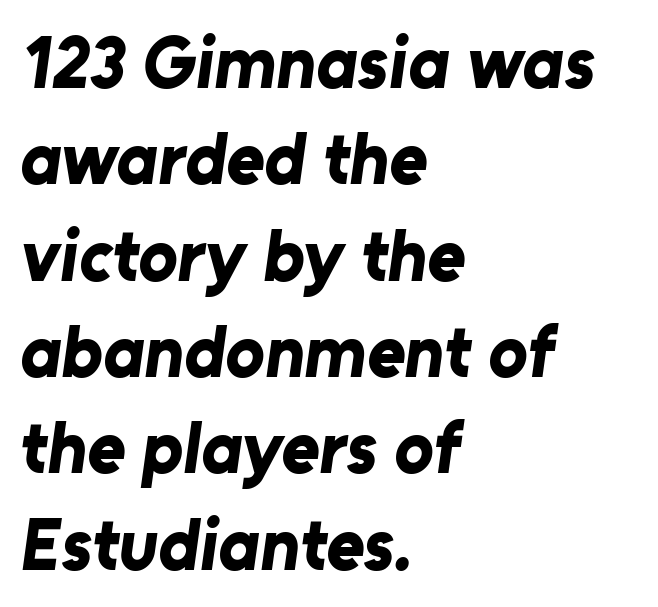
{"serif": "no", "bold": "yes", "weight": "bold", "width": "normal", "stroke_contrast": "low", "x_height": "medium", "monospaced": "no", "underline": "no", "align": "left", "line_spacing": "normal", "line_spacing_ratio": 1.32, "letter_spacing": "normal", "letter_spacing_em": 0.0, "glyph_px": 73}
